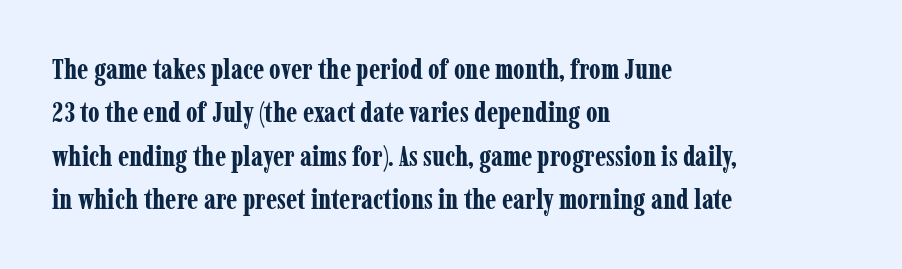
{"serif": "yes", "italic": "no", "bold": "yes", "weight": "bold", "width": "condensed", "stroke_contrast": "low", "x_height": "medium", "monospaced": "no", "underline": "no", "align": "left", "line_spacing": "normal", "line_spacing_ratio": 1.55, "letter_spacing": "normal", "letter_spacing_em": 0.0, "glyph_px": 28}
